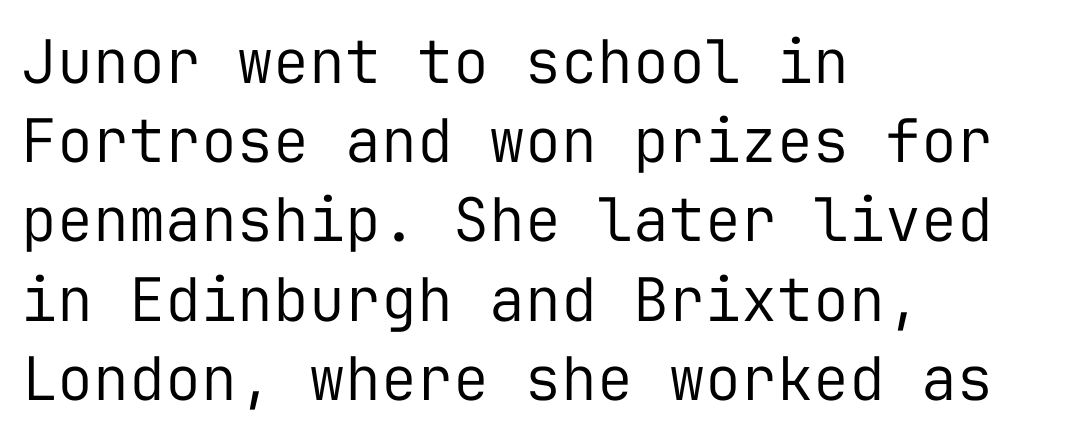
A typesetter would call this leading conventional body-copy spacing. The rendering shows plain stroke endings on the letterforms — a sans-serif design. No extra ink here — the face is not bold. Every character sits straight up, as roman type does.
